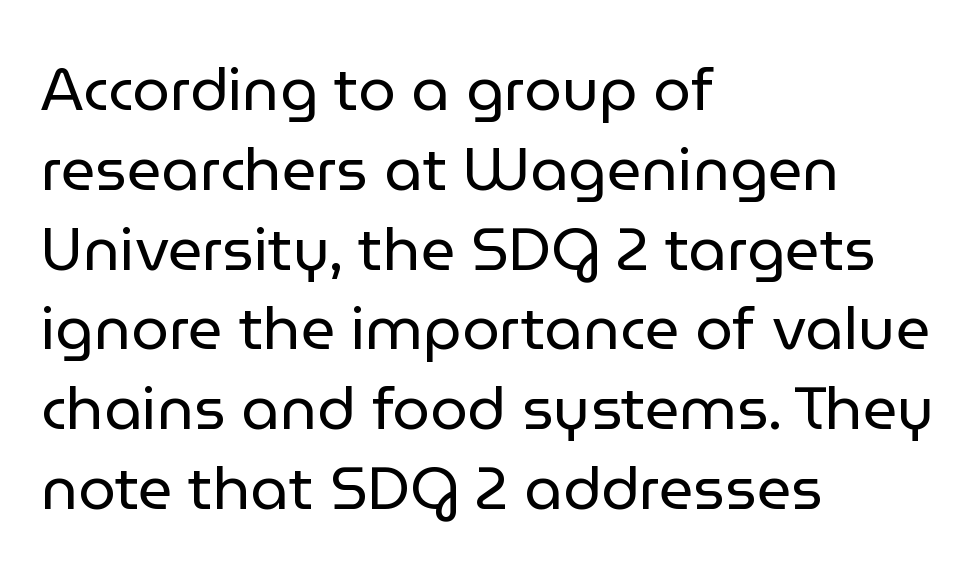
The image shows 60 px regular-weight sans-serif type, upright; set left-aligned, normal line spacing (1.33x), normal letter spacing, not underlined; low stroke contrast and a medium x-height.
